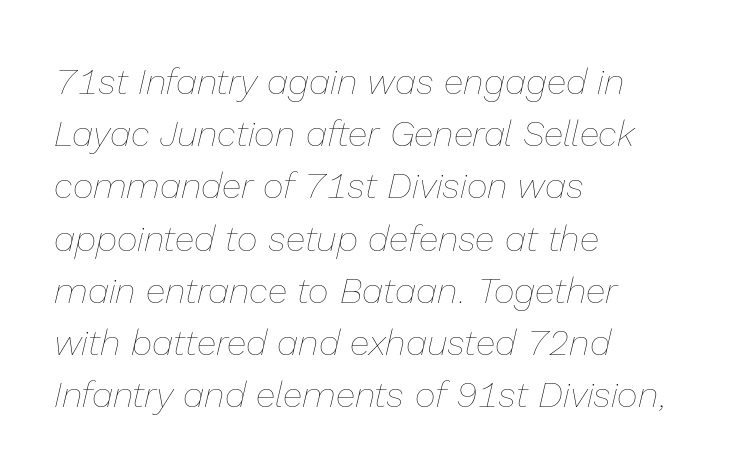
The image shows 36 px thin type, italic (leaning right); set left-aligned, normal line spacing (1.45x), normal letter spacing, not underlined; low stroke contrast and a medium x-height.
